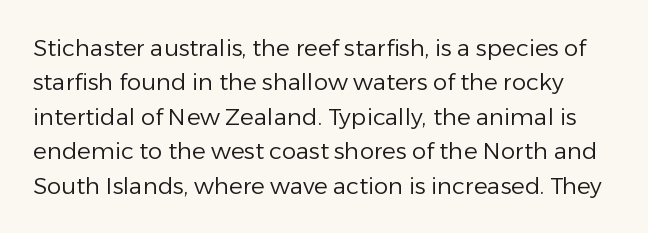
Q: Is the text bold? A: No.
Q: Is the text italic (slanted)? A: No, it is upright.
Q: Is the text underlined? A: No.
Q: Is the spacing between letters normal or unusually wide? A: Normal.
Q: Is the spacing between lines tight, normal or loose? A: Normal.
